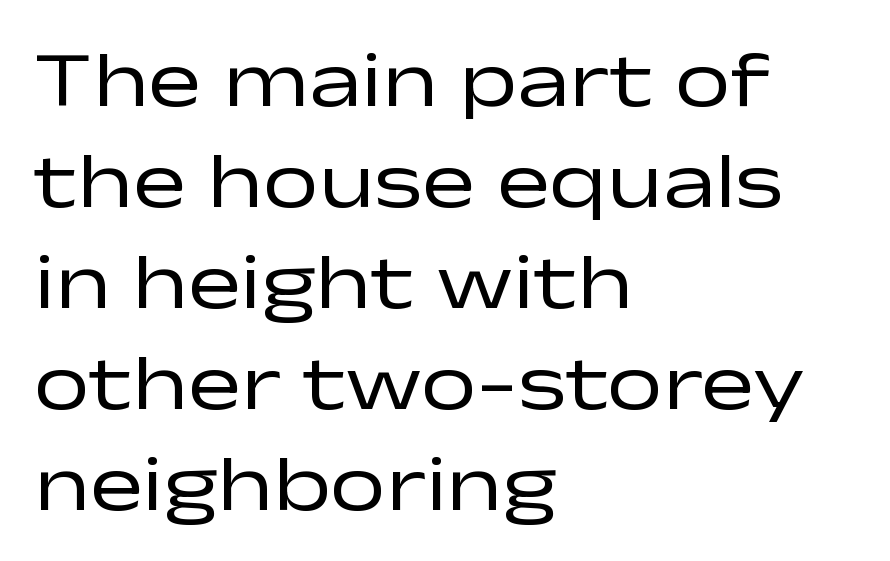
Q: Is the text bold? A: No.
Q: Is the text italic (slanted)? A: No, it is upright.
Q: Is the typeface a serif or a sans-serif typeface? A: Sans-serif.
Q: Is the text underlined? A: No.
Q: How is the paragraph aligned? A: Left-aligned.
Q: Is the spacing between letters normal or unusually wide? A: Normal.
Q: Is the spacing between lines tight, normal or loose? A: Normal.
Q: Width (condensed, normal, or wide)? A: Wide.
Q: Stroke contrast? A: Low.
Q: x-height? A: Medium.
Q: Monospaced? A: No.
